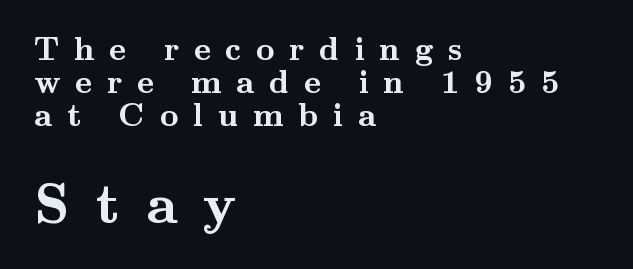
Q: Is the text bold? A: Yes.
Q: Is the text italic (slanted)? A: No, it is upright.
Q: Is the typeface a serif or a sans-serif typeface? A: Serif.
Q: Is the text underlined? A: No.
Q: How is the paragraph aligned? A: Left-aligned.
Q: Is the spacing between letters normal or unusually wide? A: Unusually wide.
Q: Is the spacing between lines tight, normal or loose? A: Tight.
Q: Which block of text is set in a larger size, the first (top) or the second (bottom)? A: The second (bottom) one.
Q: Width (condensed, normal, or wide)? A: Wide.
Q: Stroke contrast? A: Medium.
Q: x-height? A: Small.
Q: Monospaced? A: No.
